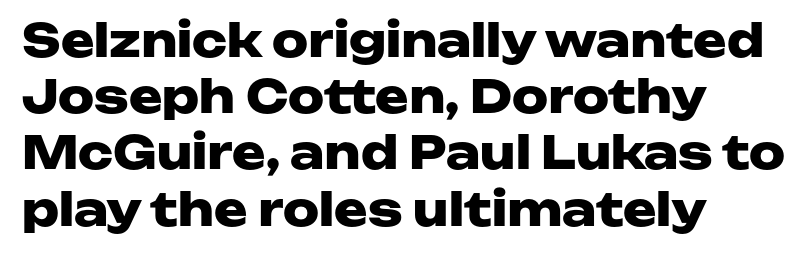
Q: Is the text bold? A: Yes.
Q: Is the text italic (slanted)? A: No, it is upright.
Q: Is the typeface a serif or a sans-serif typeface? A: Sans-serif.
Q: Is the text underlined? A: No.
Q: How is the paragraph aligned? A: Left-aligned.
Q: Is the spacing between letters normal or unusually wide? A: Normal.
Q: Is the spacing between lines tight, normal or loose? A: Normal.
Q: Width (condensed, normal, or wide)? A: Wide.
Q: Stroke contrast? A: Low.
Q: x-height? A: Medium.
Q: Monospaced? A: No.
